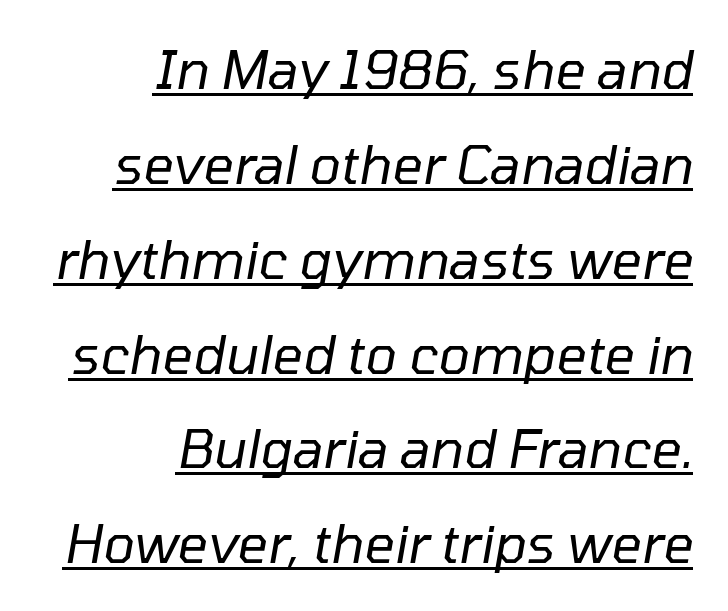
Quick note: italic. This reads as an unemphasized weight, regular at the heaviest. Check the space under the baseline: a stroke is drawn there. Where is the straight margin? On the right.
